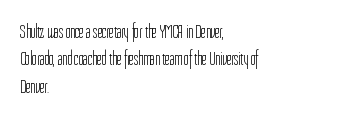
{"italic": "no", "bold": "no", "underline": "no", "align": "left", "line_spacing": "normal", "line_spacing_ratio": 1.37, "letter_spacing": "normal", "letter_spacing_em": 0.0, "glyph_px": 20}
